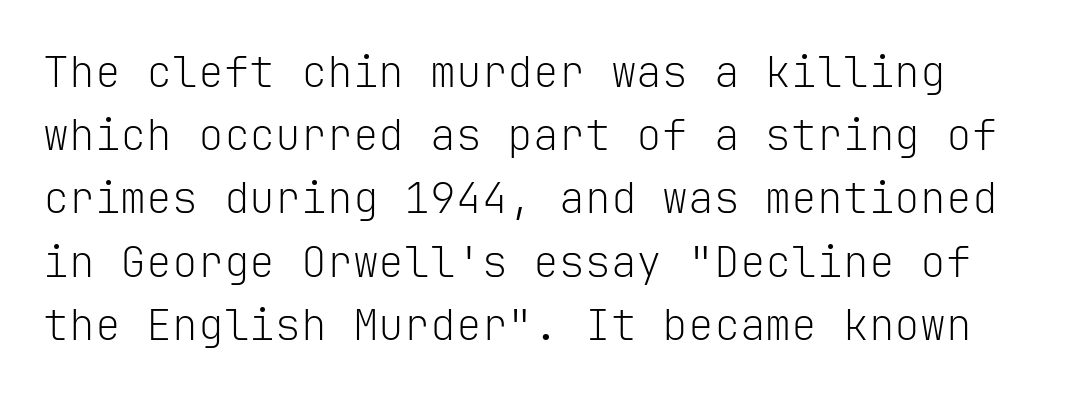
{"serif": "no", "italic": "no", "bold": "no", "weight": "light", "width": "normal", "stroke_contrast": "low", "x_height": "medium", "monospaced": "yes", "underline": "no", "line_spacing": "normal", "line_spacing_ratio": 1.47, "letter_spacing": "normal", "letter_spacing_em": 0.0, "glyph_px": 43}
